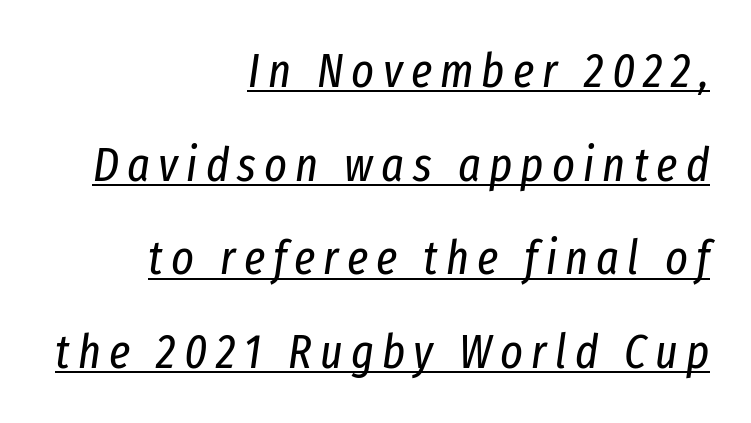
A typesetter would call this proportional, since set widths differ per character. The characters are drawn with everyday or finer stroke widths. Does a line run under the words? Yes, clearly. Casual observation: everything's shoved over to the right. There's an unmistakable incline to the writing here. Interline gaps are noticeably wide in this sample.
